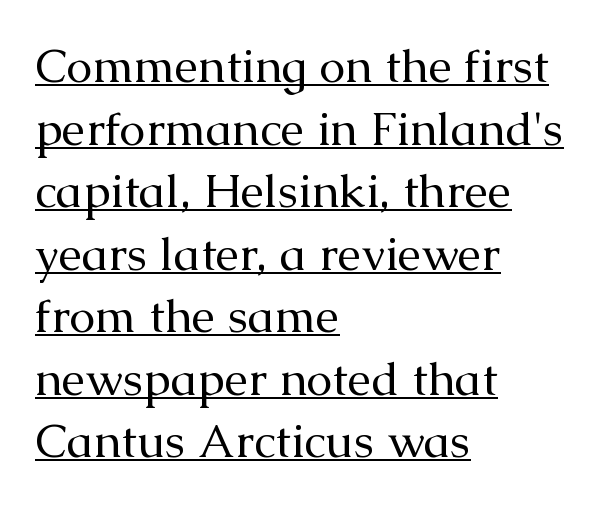
The face used here is rendered with its standard letterfit. Letters have the restrained weight of plain body copy at most. The face used here is seriffed, in the tradition of book romans. A student would call this left alignment; a typographer would say flush left, rag right. The rendering uses natural spacing where letterforms have individual widths. The type sits square on the baseline with zero lean.
